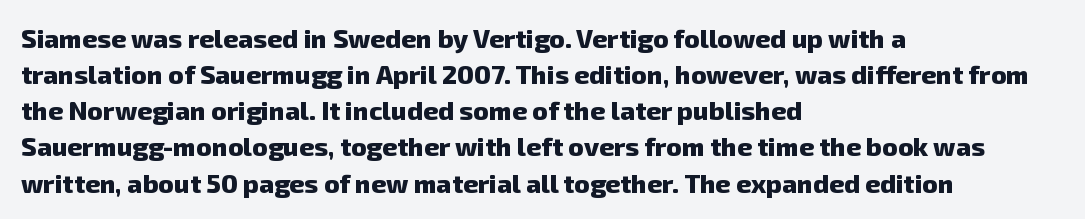
Q: Is the text bold? A: Yes.
Q: Is the text underlined? A: No.
Q: How is the paragraph aligned? A: Left-aligned.
Q: Is the spacing between letters normal or unusually wide? A: Normal.
Q: Is the spacing between lines tight, normal or loose? A: Normal.
